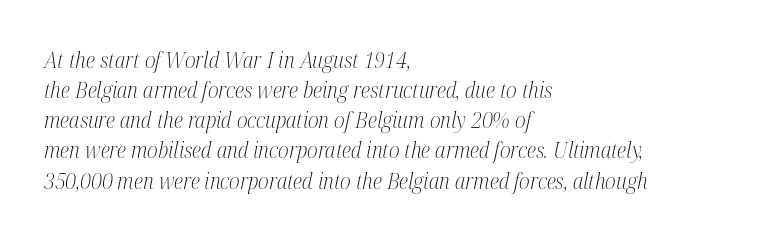
Q: Is the text bold? A: No.
Q: Is the text italic (slanted)? A: Yes, it leans right by about 12 degrees.
Q: Is the text underlined? A: No.
Q: How is the paragraph aligned? A: Left-aligned.
Q: Is the spacing between letters normal or unusually wide? A: Normal.
Q: Is the spacing between lines tight, normal or loose? A: Normal.
